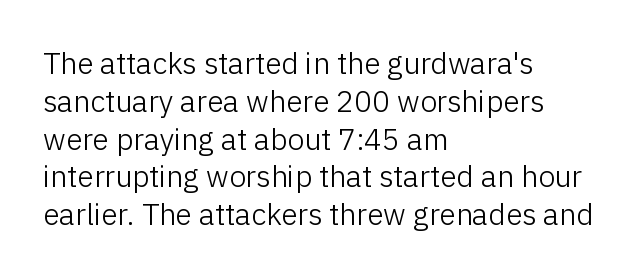
Q: Is the text bold? A: No.
Q: Is the text italic (slanted)? A: No, it is upright.
Q: Is the typeface a serif or a sans-serif typeface? A: Sans-serif.
Q: Is the text underlined? A: No.
Q: How is the paragraph aligned? A: Left-aligned.
Q: Is the spacing between letters normal or unusually wide? A: Normal.
Q: Is the spacing between lines tight, normal or loose? A: Normal.
Q: Width (condensed, normal, or wide)? A: Normal.
Q: Stroke contrast? A: Low.
Q: x-height? A: Medium.
Q: Monospaced? A: No.
